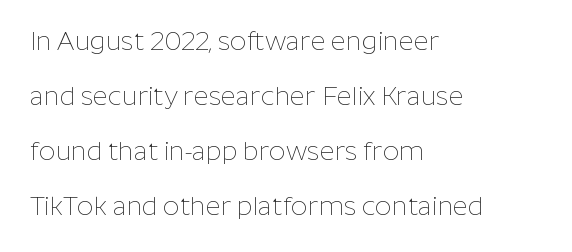
Style check: upright. If you measured baseline to baseline, you'd find a long distance. Each row of text sits above clean, open space. The ragged edge is on the right, which tells us the setting is flush left.
